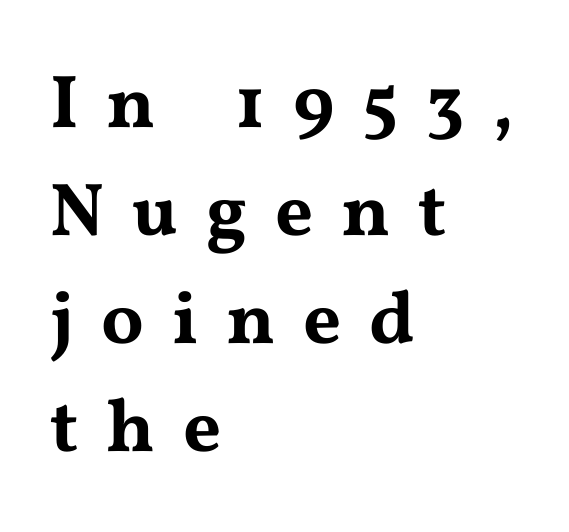
The image shows 75 px wide serif type, upright; set left-aligned, normal line spacing (1.44x), unusually wide letter spacing (+0.37 em), not underlined; medium stroke contrast and a medium x-height.
